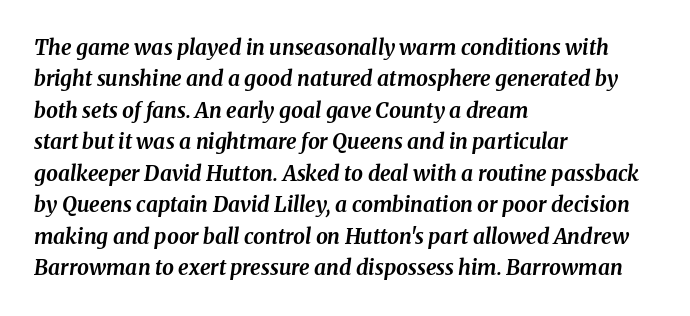
You'd pick this weight for a headline — it's a proper bold. Inter-character spacing is left at the font's built-in metrics. What's the leading like? Ordinary, nothing unusual. The font's italic variant was chosen for this text. Words float on clear page, feet unadorned.
